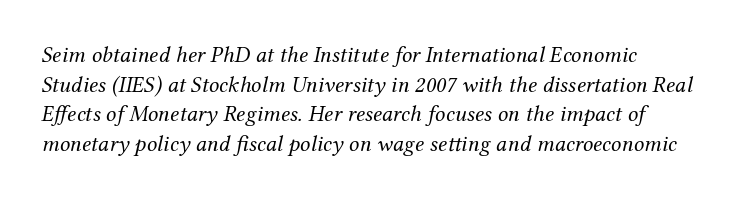
Q: Is the text bold? A: No.
Q: Is the text italic (slanted)? A: Yes, it leans right by about 12 degrees.
Q: Is the text underlined? A: No.
Q: Is the spacing between letters normal or unusually wide? A: Normal.
Q: Is the spacing between lines tight, normal or loose? A: Normal.
